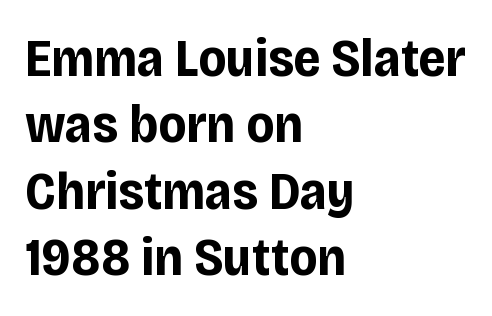
The image shows 54 px bold, condensed sans-serif type, upright; set left-aligned, line spacing 1.23x, normal letter spacing, not underlined; low stroke contrast and a large x-height.
